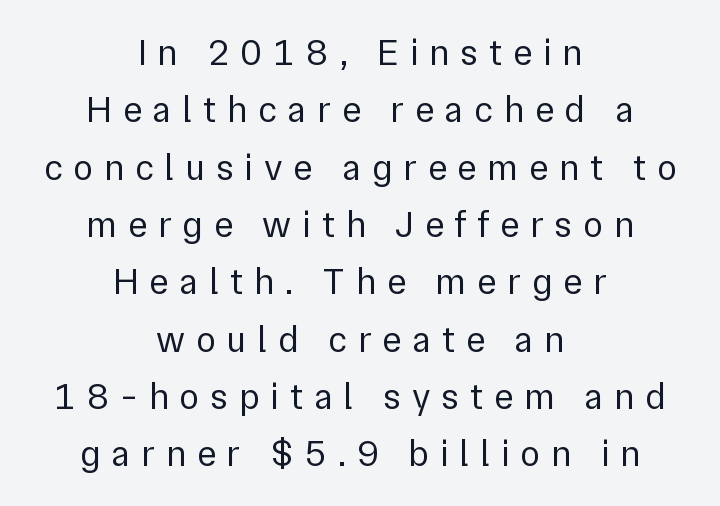
{"serif": "no", "italic": "no", "bold": "no", "weight": "regular", "width": "normal", "x_height": "medium", "monospaced": "no", "underline": "no", "align": "center", "line_spacing": "normal", "line_spacing_ratio": 1.55, "letter_spacing": "wide", "letter_spacing_em": 0.29, "glyph_px": 37}
